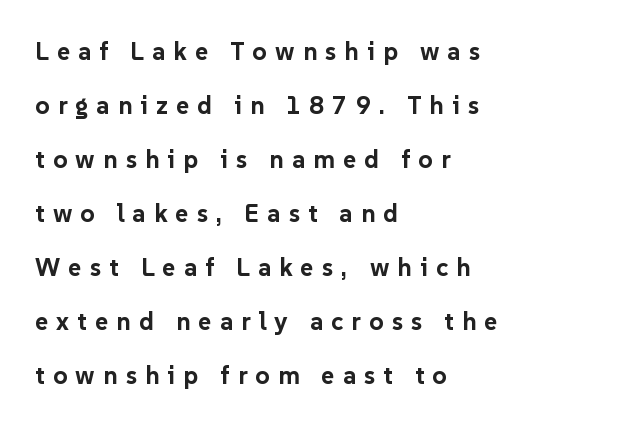
{"italic": "no", "bold": "yes", "underline": "no", "align": "left", "line_spacing": "loose", "line_spacing_ratio": 2.16, "letter_spacing": "wide", "letter_spacing_em": 0.33, "glyph_px": 25}
